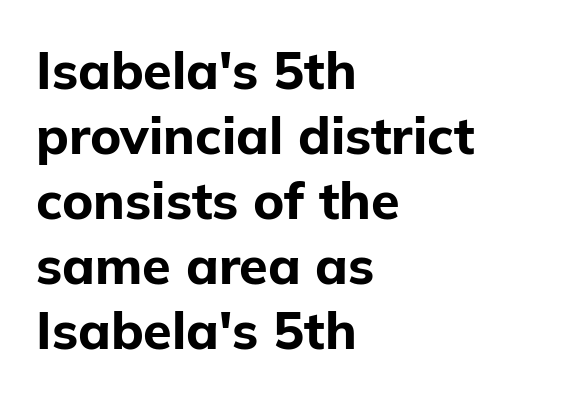
The image shows 52 px bold sans-serif type, upright; set left-aligned, normal line spacing (1.25x), normal letter spacing, not underlined; low stroke contrast and a medium x-height.
